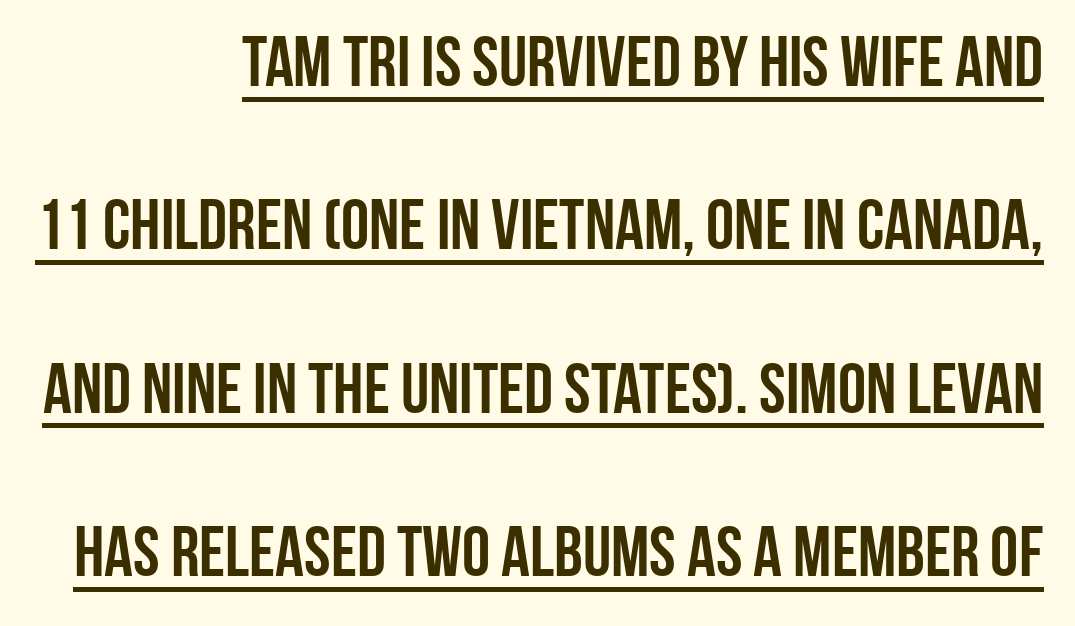
The image shows 71 px semibold, condensed sans-serif type, upright; set right-aligned, loose line spacing (2.3x), normal letter spacing, underlined; low stroke contrast and a large x-height.
